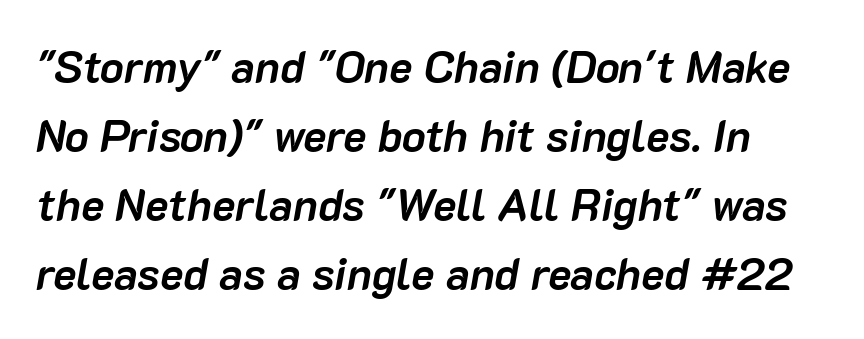
A typesetter would call this proportional, since set widths differ per character. This block has exactly the height ordinary leading produces. Nobody touched the tracking dial on this one. Honestly, there is no underline to notice here at all. Set as a true bold cut, around the 700 mark. The font's italic variant was chosen for this text.
